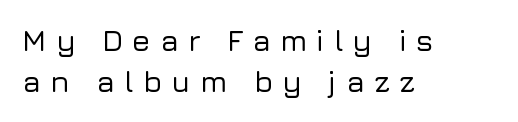
The image shows 30 px sans-serif type, upright; set left-aligned, normal line spacing (1.38x), unusually wide letter spacing (+0.3 em), not underlined; low stroke contrast and a medium x-height.
